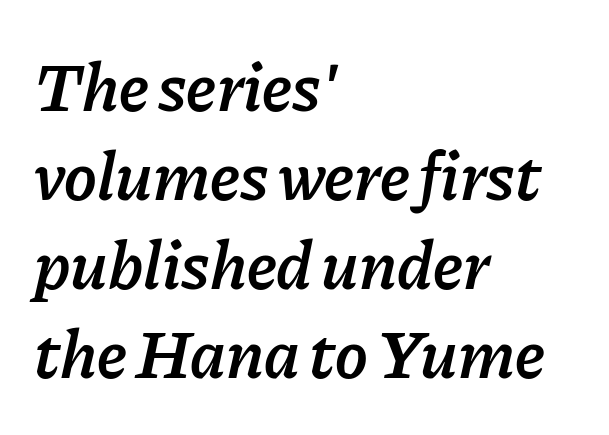
{"italic": "yes", "lean": "right", "slant_degrees": 11, "bold": "semi", "weight": "semibold", "width": "normal", "stroke_contrast": "low", "x_height": "medium", "monospaced": "no", "underline": "no", "align": "left", "line_spacing": "normal", "line_spacing_ratio": 1.29, "letter_spacing": "normal", "letter_spacing_em": 0.0, "glyph_px": 69}
